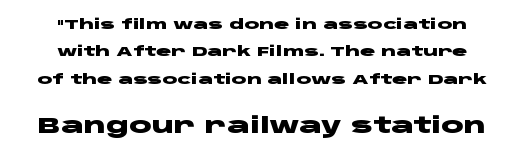
Does the bottom block carry the larger type? Yes, it does. Short note: letters normally spaced. The type sits square on the baseline with zero lean. The lines are quadded center. The foot of each line stays bare and open. Thick stems and heavy bowls — unmistakably bold.
